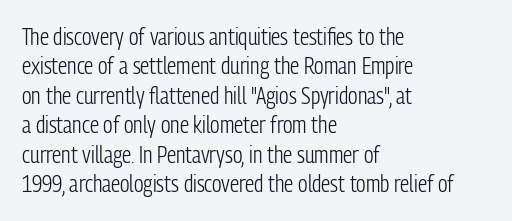
The image shows 23 px text type, upright; set left-aligned, normal line spacing (1.28x), normal letter spacing, not underlined.
